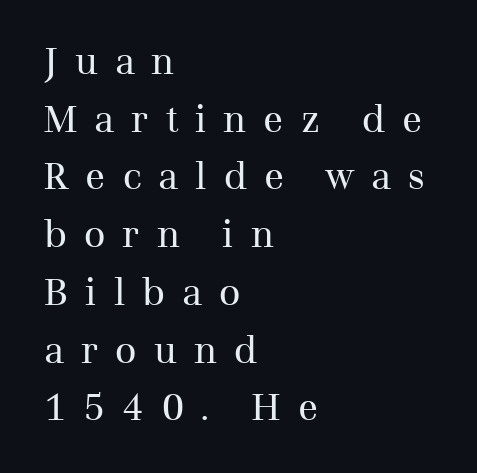
Q: Is the text bold? A: No.
Q: Is the text italic (slanted)? A: No, it is upright.
Q: Is the typeface a serif or a sans-serif typeface? A: Serif.
Q: Is the text underlined? A: No.
Q: How is the paragraph aligned? A: Left-aligned.
Q: Is the spacing between letters normal or unusually wide? A: Unusually wide.
Q: Is the spacing between lines tight, normal or loose? A: Normal.
Q: Width (condensed, normal, or wide)? A: Normal.
Q: Stroke contrast? A: Medium.
Q: x-height? A: Medium.
Q: Monospaced? A: No.
